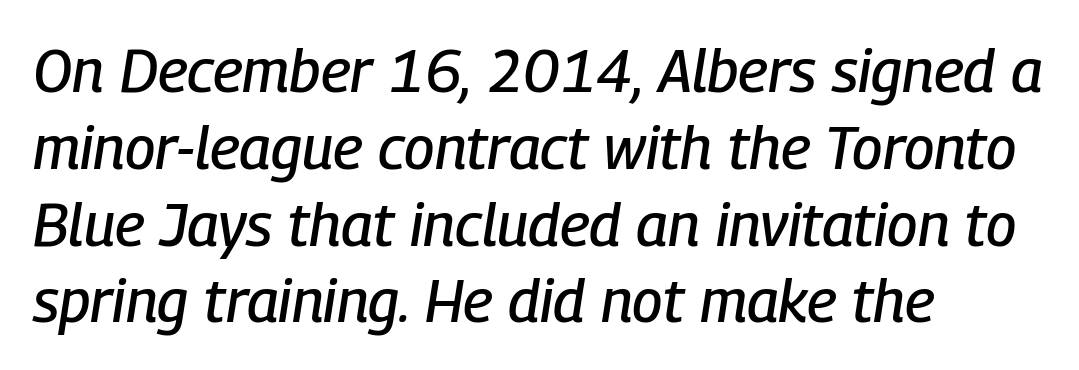
The rendering anchors every line to the left-hand side. Quick note: underline off. Look at the tracking — it's just the regular setting, nothing added. Notice how descenders clear the ascenders below comfortably — that's standard leading. Think of a printed novel: that variable character pitch is what you see here.
